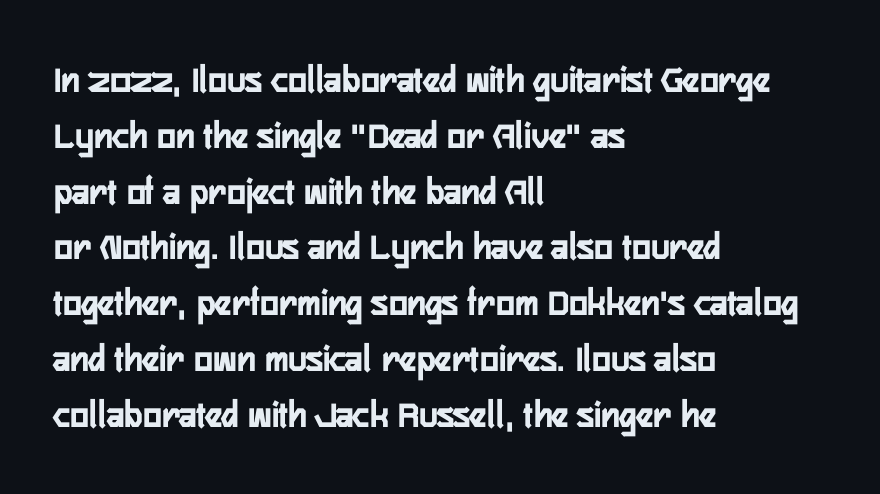
The face used here is proportionally spaced, like ordinary book or web type. Typesetter's note: full bold, strokes at maximum text heaviness. Italic? Not at all — the glyphs are vertical. What stands out about the letter spacing? Nothing — it is the standard amount. The foot of each line stays bare and open. Summary of vertical rhythm: regular, with standard interline spacing.
